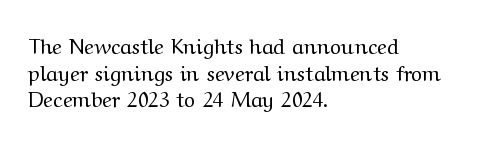
The image shows 21 px text type, upright; set left-aligned, normal line spacing (1.27x), normal letter spacing, not underlined.
